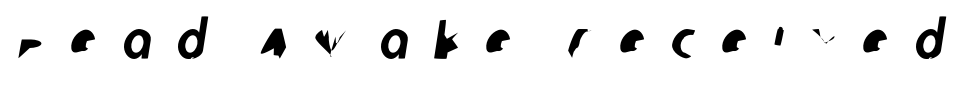
The font family rendered here belongs to the sans-serif group. Characters follow at a spacing far wider than the type designer built in. Descenders are the only things crossing below the line. Think of a printed novel: that variable character pitch is what you see here.
